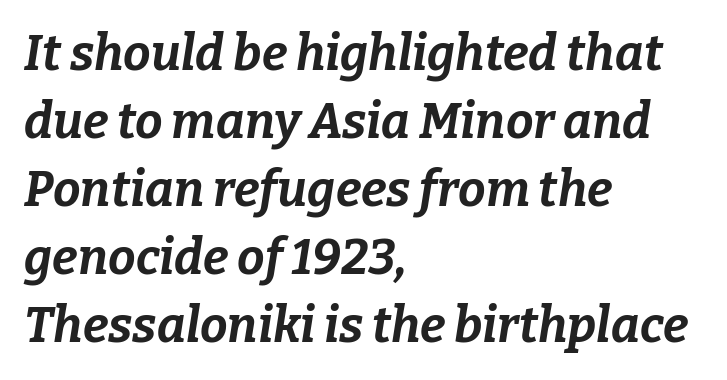
{"italic": "yes", "lean": "right", "slant_degrees": 9, "bold": "yes", "weight": "bold", "width": "normal", "stroke_contrast": "low", "x_height": "medium", "monospaced": "no", "underline": "no", "align": "left", "line_spacing": "normal", "line_spacing_ratio": 1.39, "letter_spacing": "normal", "letter_spacing_em": 0.0, "glyph_px": 49}
